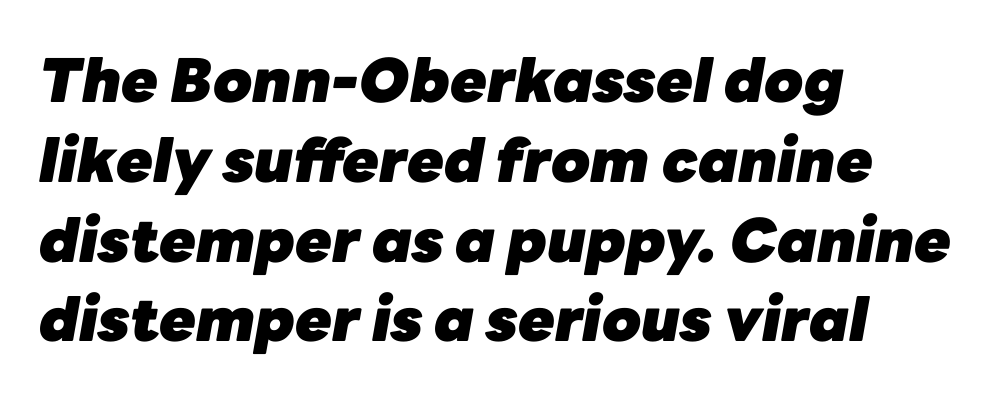
The image shows 60 px heavy type, italic (leaning right); set left-aligned, normal line spacing (1.33x), normal letter spacing, not underlined; low stroke contrast and a medium x-height.
